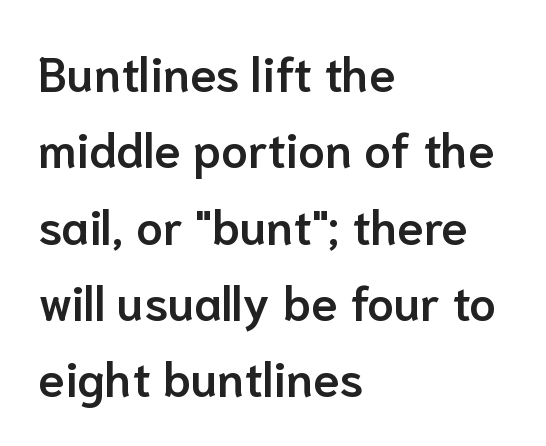
Vertically, the passage feels balanced, rows spaced as you'd expect. Each letter keeps its own natural width here, so spacing adapts to shape. This sample uses a sans-serif face. Caption: standard tracking, unaltered. This rendering features lettering with no underline. You can tell it's not italic because the verticals are truly vertical.
